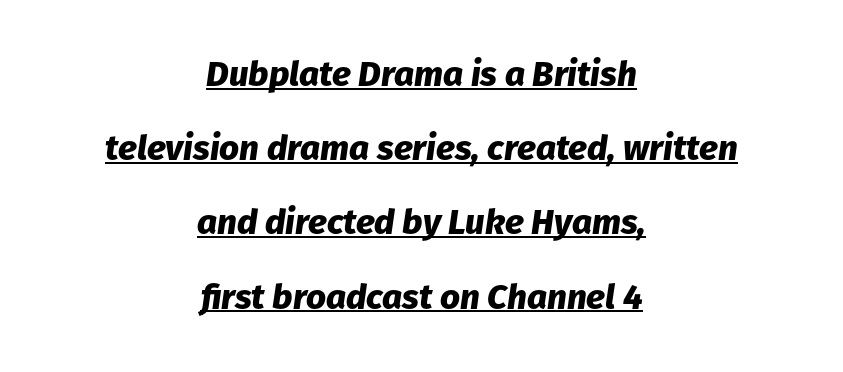
{"italic": "yes", "lean": "right", "slant_degrees": 8, "bold": "yes", "weight": "heavy", "width": "normal", "stroke_contrast": "low", "x_height": "medium", "monospaced": "no", "underline": "yes", "align": "center", "line_spacing": "loose", "line_spacing_ratio": 2.12, "letter_spacing": "normal", "letter_spacing_em": 0.0, "glyph_px": 35}
